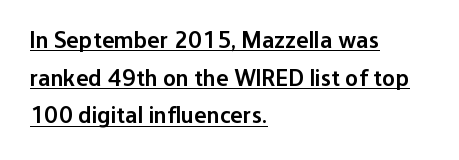
The image shows 24 px text type, upright; set left-aligned, normal line spacing (1.57x), normal letter spacing, underlined.
